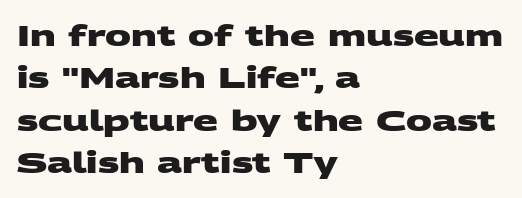
Q: Is the text bold? A: Yes.
Q: Is the typeface a serif or a sans-serif typeface? A: Sans-serif.
Q: Is the text underlined? A: No.
Q: How is the paragraph aligned? A: Left-aligned.
Q: Is the spacing between letters normal or unusually wide? A: Normal.
Q: Is the spacing between lines tight, normal or loose? A: Normal.
Q: Width (condensed, normal, or wide)? A: Wide.
Q: Stroke contrast? A: Medium.
Q: x-height? A: Large.
Q: Monospaced? A: No.
